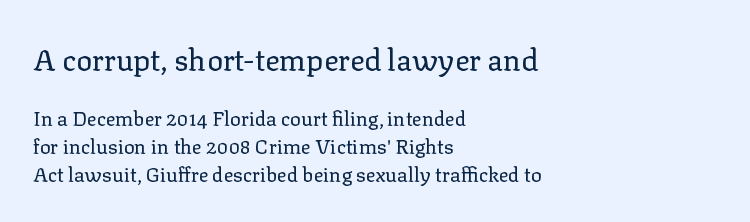
{"serif": "yes", "italic": "no", "bold": "no", "weight": "regular", "width": "normal", "stroke_contrast": "low", "x_height": "medium", "monospaced": "no", "underline": "no", "align": "left", "line_spacing": "normal", "line_spacing_ratio": 1.42, "letter_spacing": "normal", "letter_spacing_em": 0.0, "larger_block": "first", "size_ratio": 1.5, "glyph_px": 30}
